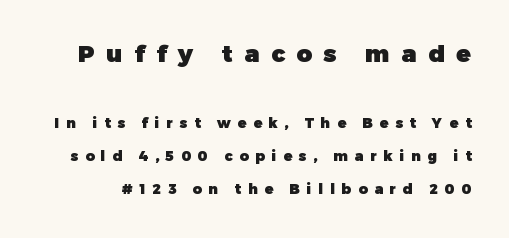
The image shows 24 px bold type, upright; set loose line spacing (2.37x), unusually wide letter spacing (+0.49 em), not underlined; the first (top) block is 1.71x larger.
